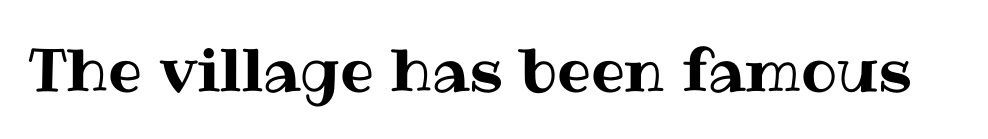
Posture: vertical. The face used here is proportionally spaced, like ordinary book or web type. The specimen omits any rule beneath the text block's lines. Does extra space separate the letters? No, they use regular spacing.
